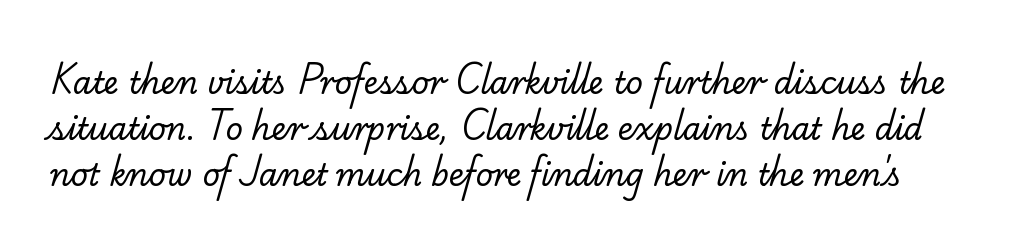
{"bold": "no", "weight": "regular", "width": "normal", "stroke_contrast": "low", "x_height": "small", "monospaced": "no", "underline": "no", "line_spacing": "normal", "line_spacing_ratio": 1.53, "letter_spacing": "normal", "letter_spacing_em": 0.0, "glyph_px": 30}
